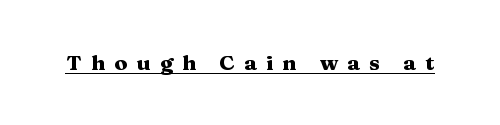
{"italic": "no", "bold": "yes", "underline": "yes", "letter_spacing": "wide", "letter_spacing_em": 0.45, "glyph_px": 21}
